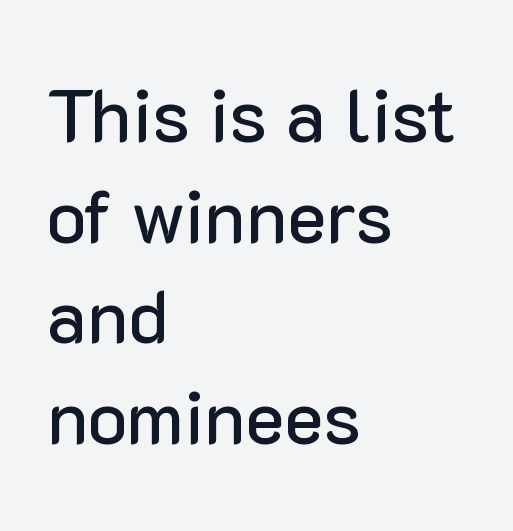
The image shows 74 px sans-serif type, upright; set left-aligned, normal line spacing (1.36x), normal letter spacing, not underlined; low stroke contrast and a medium x-height.
